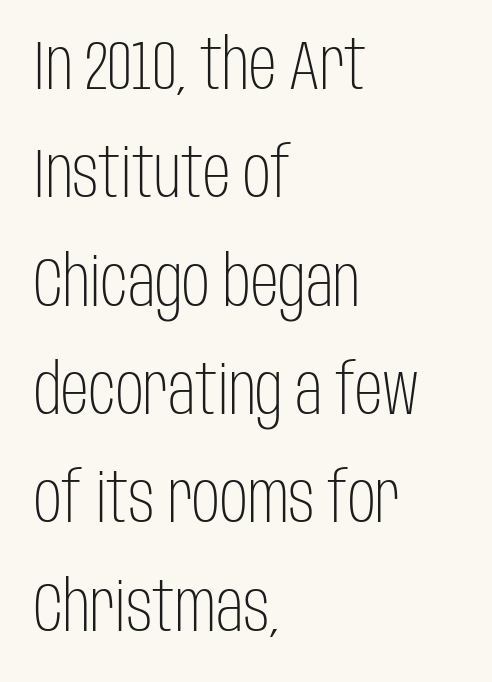
Tracking here is standard; glyphs follow each other at the usual distance. This rendering uses left alignment, leaving the right contour irregular. Think standard paragraph weight, or any step lighter than that. Spacing verdict: proportional, widths tailored to each character. The typeface chosen for these lines omits serifs. It's the straight-up-and-down kind of type.
